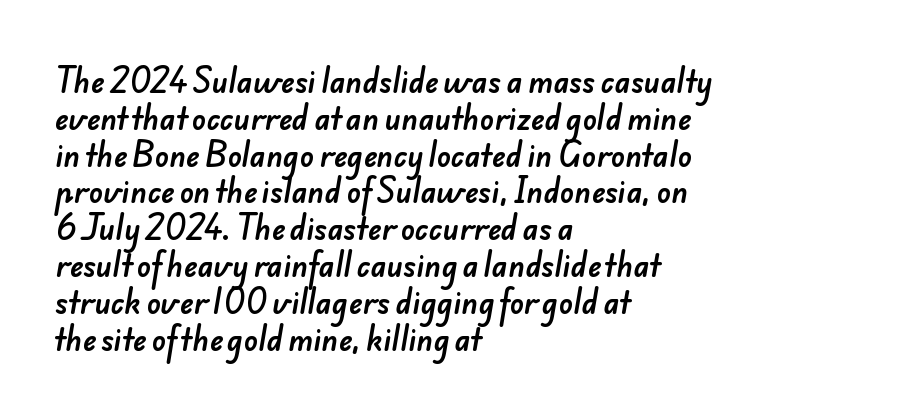
The image shows 29 px sans-serif type; set left-aligned, normal line spacing (1.27x), normal letter spacing, not underlined; low stroke contrast and a small x-height.
